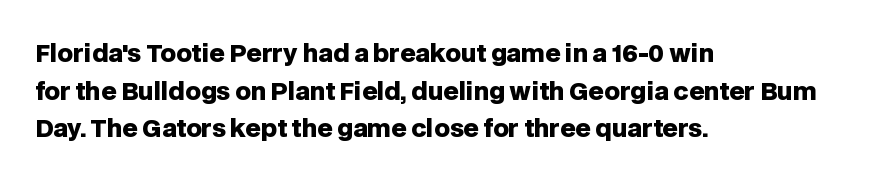
The image shows 24 px bold type, upright; set left-aligned, normal line spacing (1.57x), normal letter spacing, not underlined.
